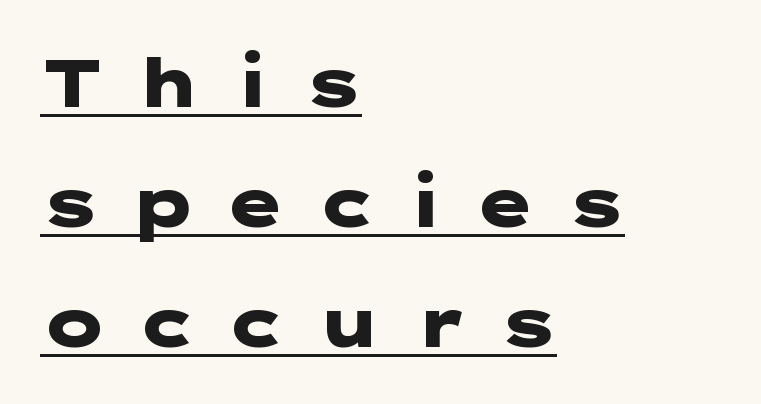
{"serif": "no", "italic": "no", "bold": "yes", "weight": "heavy", "width": "wide", "stroke_contrast": "low", "x_height": "medium", "underline": "yes", "align": "left", "line_spacing_ratio": 1.79, "letter_spacing": "wide", "letter_spacing_em": 0.42, "glyph_px": 67}
